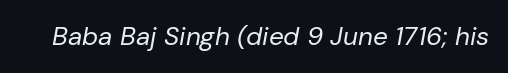
The image shows 26 px text type, italic (leaning right); set normal letter spacing, not underlined.
